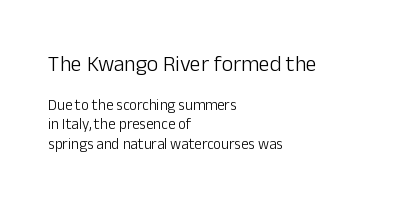
Does the bottom block carry the larger type? No, the top block does. Stem width sits at or under what a default text font uses. The letters stand straight up with perfectly vertical stems. The words here are not underlined.
